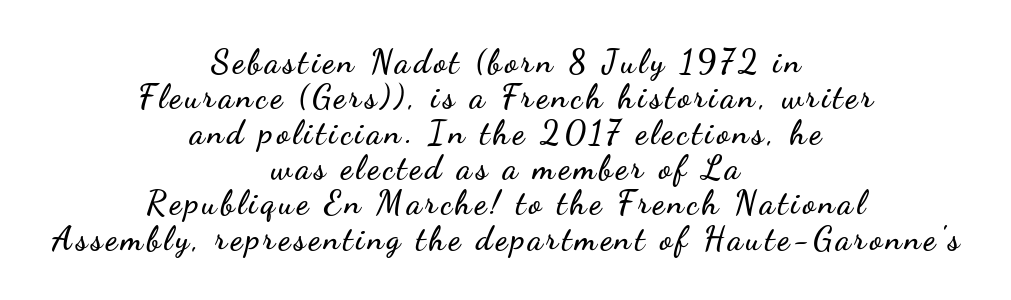
Descender tails drop into unmarked territory. The characters display no serif detailing; their extremities are plain. The letters advance in unequal steps, a hallmark of proportional type. What's the leading like? Squeezed, with rows nearly overlapping.
